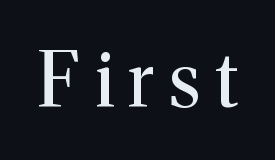
The image shows 77 px regular-weight serif type, upright; set not underlined; medium stroke contrast and a medium x-height.
